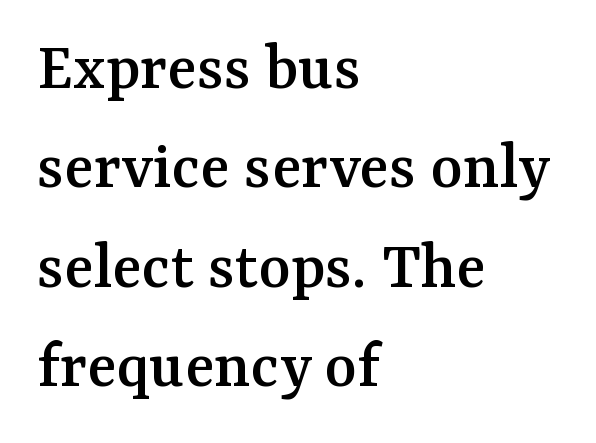
{"serif": "yes", "italic": "no", "width": "normal", "stroke_contrast": "medium", "x_height": "medium", "monospaced": "no", "underline": "no", "align": "left", "line_spacing": "normal", "line_spacing_ratio": 1.44, "letter_spacing": "normal", "letter_spacing_em": 0.0, "glyph_px": 69}
